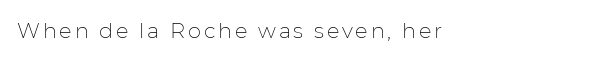
Caption: face not bold, strokes unweighted. A roman cut, with each character standing at attention. Alignment: flush left. Words float on clear page, feet unadorned.
